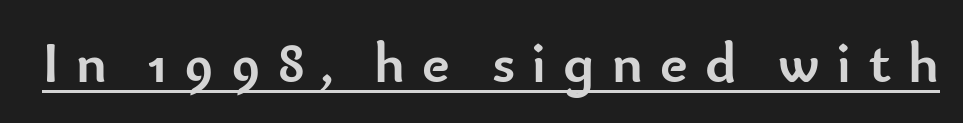
Q: Is the text bold? A: Yes.
Q: Is the text italic (slanted)? A: No, it is upright.
Q: Is the typeface a serif or a sans-serif typeface? A: Sans-serif.
Q: Is the text underlined? A: Yes.
Q: Is the spacing between letters normal or unusually wide? A: Unusually wide.
Q: Width (condensed, normal, or wide)? A: Normal.
Q: Stroke contrast? A: Low.
Q: x-height? A: Small.
Q: Monospaced? A: No.
